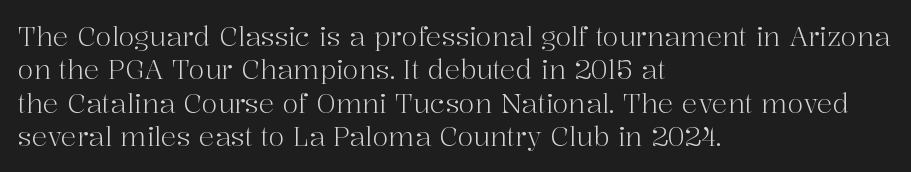
Compared with typical paragraphs, the rows here are spaced about the same. The letters stand straight up with perfectly vertical stems. Short and long lines alike share a common starting point at left. Is the stroke heavy? The answer is a plain regular-or-lighter. In terms of letterspacing, this is plain default setting. Just letters on the line, the space beneath them empty.
